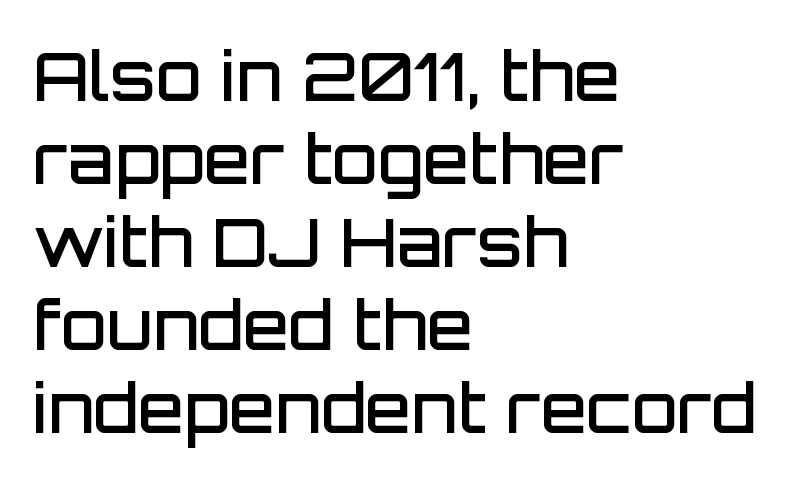
The image shows 67 px semibold sans-serif type, upright; set left-aligned, line spacing 1.24x, normal letter spacing, not underlined; low stroke contrast and a large x-height.
